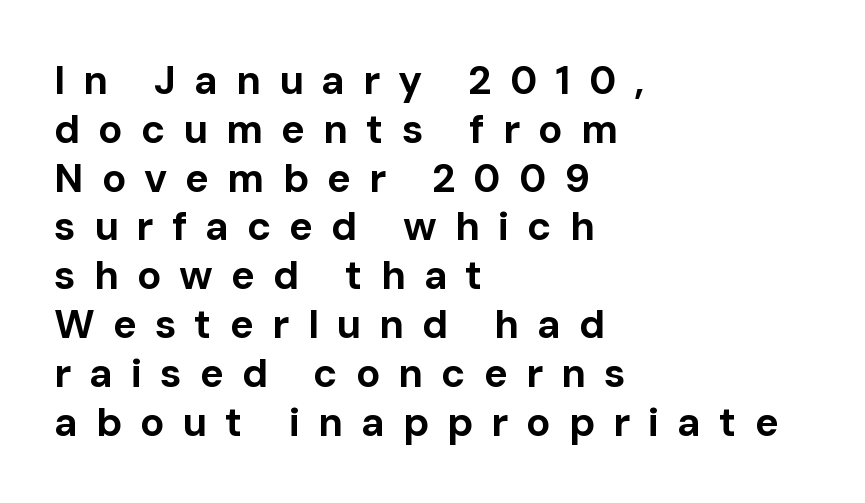
The image shows 40 px bold sans-serif type, upright; set left-aligned, line spacing 1.22x, unusually wide letter spacing (+0.45 em), not underlined; low stroke contrast and a medium x-height.
